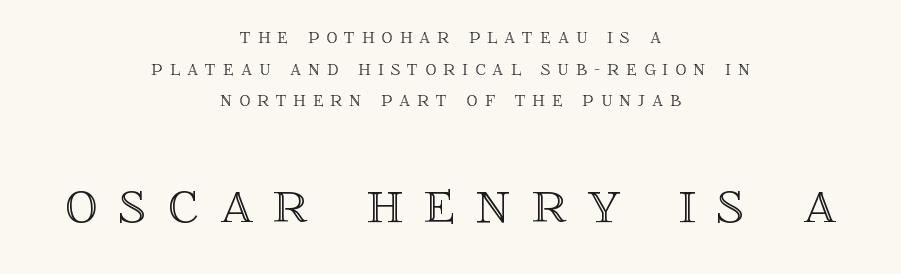
Q: Is the text italic (slanted)? A: No, it is upright.
Q: Is the text underlined? A: No.
Q: How is the paragraph aligned? A: Centered.
Q: Is the spacing between letters normal or unusually wide? A: Unusually wide.
Q: Is the spacing between lines tight, normal or loose? A: Normal.
Q: Which block of text is set in a larger size, the first (top) or the second (bottom)? A: The second (bottom) one.
Q: Width (condensed, normal, or wide)? A: Normal.
Q: x-height? A: Large.
Q: Monospaced? A: No.
